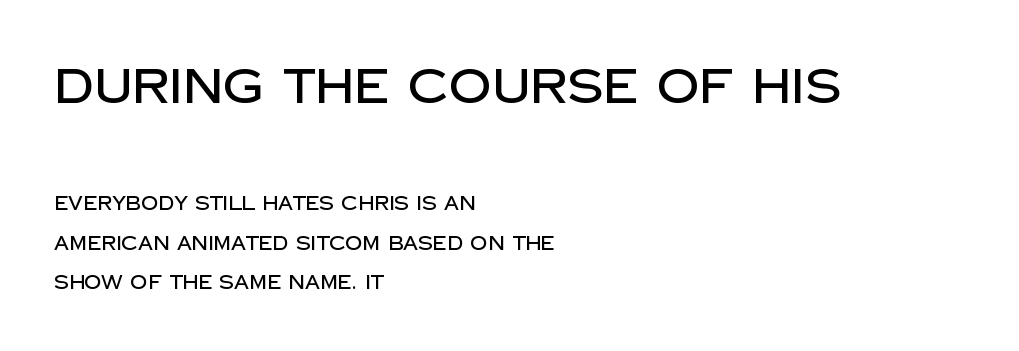
Every row of glyphs begins at an identical x-position on the left. Lines of text with bare space underneath. These lines keep a tight, regular rhythm from letter to letter. The more generous point size was reserved for the upper chunk. The typography opts for an upright posture over an oblique one.
